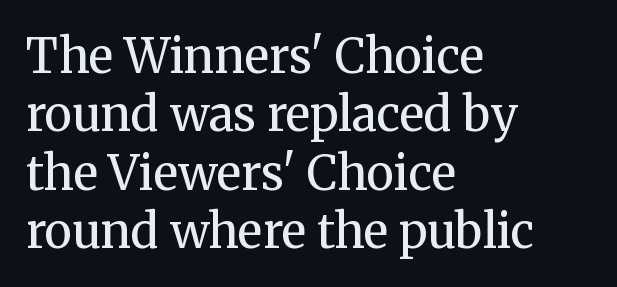
The image shows 47 px regular-weight serif type, upright; set left-aligned, line spacing 1.24x, normal letter spacing, not underlined; medium stroke contrast and a medium x-height.
